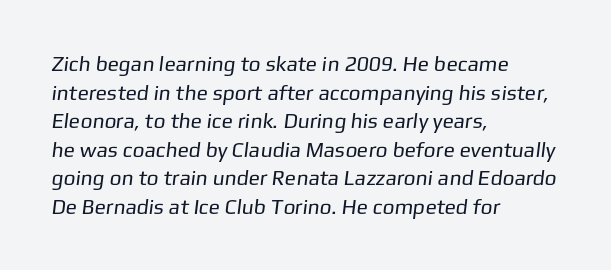
The designer left line spacing at the default. A typesetter would call this zero additional tracking. Nothing heavy about these letters — not bold at all. The passage is arranged the way most books set body copy — flush left.
